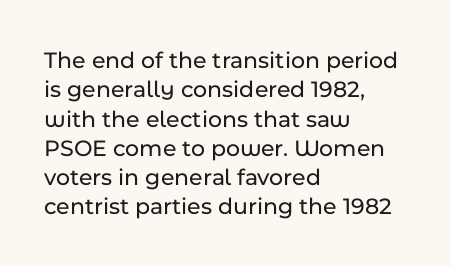
The lettering stays uniformly vertical, giving the passage a roman look. The letterforms sit shoulder to shoulder at normal distance. The setting favours the left margin, as ordinary paragraphs usually do. Decoration check: the copy has no underline.
